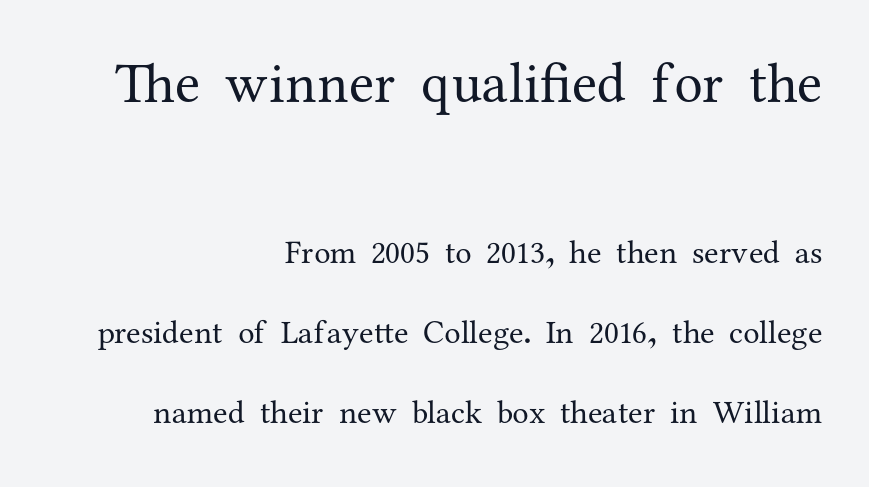
{"serif": "yes", "italic": "no", "bold": "no", "weight": "regular", "width": "normal", "stroke_contrast": "medium", "x_height": "medium", "monospaced": "no", "underline": "no", "align": "right", "line_spacing": "loose", "line_spacing_ratio": 2.43, "letter_spacing": "normal", "letter_spacing_em": 0.0, "larger_block": "first", "size_ratio": 1.73, "glyph_px": 57}
